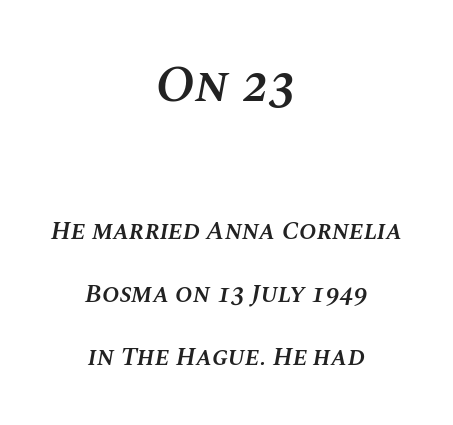
{"italic": "yes", "lean": "right", "slant_degrees": 10, "bold": "semi", "weight": "semibold", "width": "normal", "stroke_contrast": "medium", "x_height": "large", "monospaced": "no", "underline": "no", "align": "center", "line_spacing": "loose", "line_spacing_ratio": 2.43, "letter_spacing": "normal", "letter_spacing_em": 0.0, "larger_block": "first", "size_ratio": 1.96, "glyph_px": 51}
